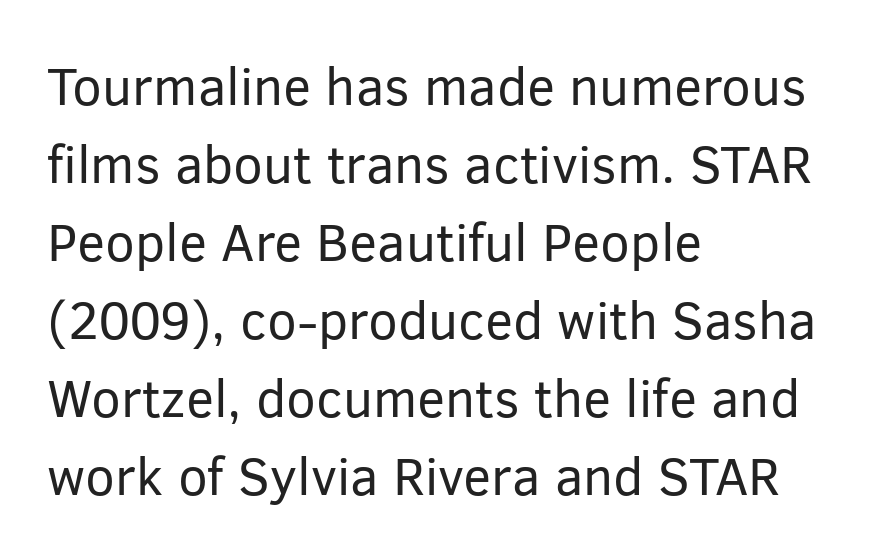
The image shows 53 px regular-weight sans-serif type, upright; set left-aligned, normal line spacing (1.47x), normal letter spacing, not underlined; low stroke contrast and a medium x-height.
